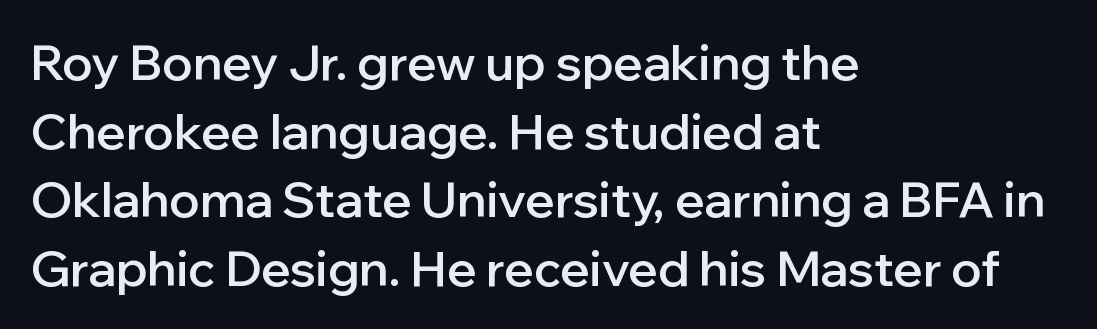
Q: Is the text bold? A: Semi-bold.
Q: Is the text italic (slanted)? A: No, it is upright.
Q: Is the typeface a serif or a sans-serif typeface? A: Sans-serif.
Q: Is the text underlined? A: No.
Q: How is the paragraph aligned? A: Left-aligned.
Q: Is the spacing between letters normal or unusually wide? A: Normal.
Q: Is the spacing between lines tight, normal or loose? A: Normal.
Q: Width (condensed, normal, or wide)? A: Normal.
Q: Stroke contrast? A: Low.
Q: x-height? A: Medium.
Q: Monospaced? A: No.
